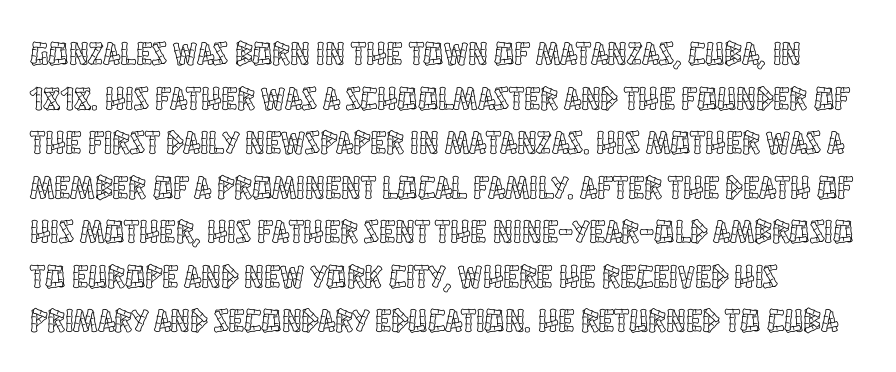
Q: Is the text italic (slanted)? A: No, it is upright.
Q: Is the text underlined? A: No.
Q: How is the paragraph aligned? A: Left-aligned.
Q: Is the spacing between letters normal or unusually wide? A: Normal.
Q: Is the spacing between lines tight, normal or loose? A: Normal.
Q: Width (condensed, normal, or wide)? A: Condensed.
Q: x-height? A: Large.
Q: Monospaced? A: No.
